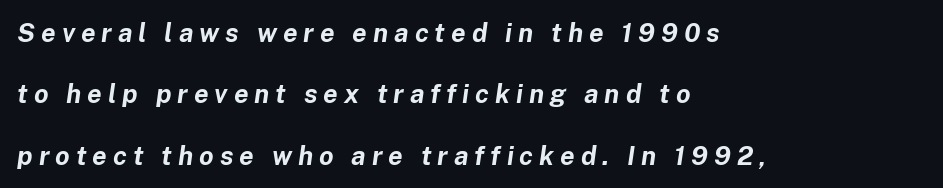
{"italic": "yes", "lean": "right", "slant_degrees": 8, "bold": "yes", "underline": "no", "align": "left", "line_spacing": "loose", "line_spacing_ratio": 2.36, "letter_spacing": "wide", "letter_spacing_em": 0.23, "glyph_px": 26}
